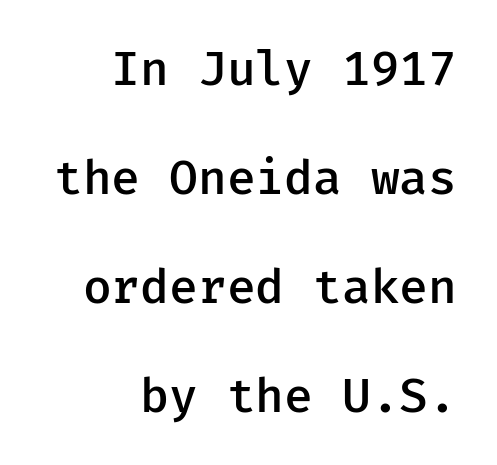
Q: Is the text bold? A: Semi-bold.
Q: Is the text italic (slanted)? A: No, it is upright.
Q: Is the typeface a serif or a sans-serif typeface? A: Sans-serif.
Q: Is the text underlined? A: No.
Q: How is the paragraph aligned? A: Right-aligned.
Q: Is the spacing between letters normal or unusually wide? A: Normal.
Q: Is the spacing between lines tight, normal or loose? A: Loose.
Q: Width (condensed, normal, or wide)? A: Normal.
Q: Stroke contrast? A: Low.
Q: x-height? A: Medium.
